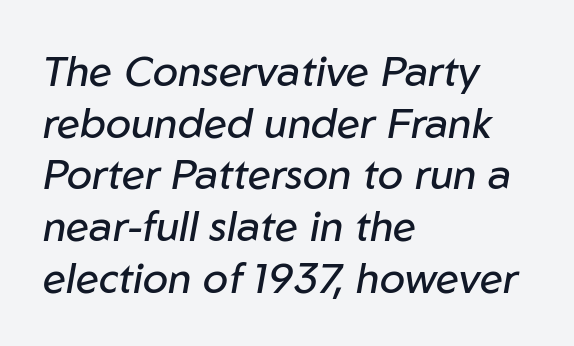
Q: Is the text bold? A: No.
Q: Is the text italic (slanted)? A: Yes, it leans right by about 10 degrees.
Q: Is the text underlined? A: No.
Q: How is the paragraph aligned? A: Left-aligned.
Q: Is the spacing between letters normal or unusually wide? A: Normal.
Q: Width (condensed, normal, or wide)? A: Normal.
Q: Stroke contrast? A: Low.
Q: x-height? A: Medium.
Q: Monospaced? A: No.
